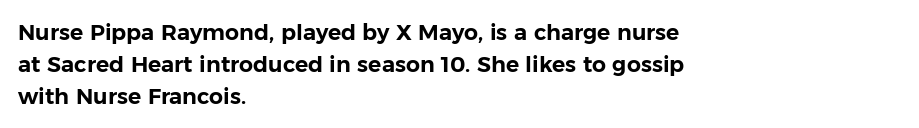
The image shows 22 px text type, upright; set left-aligned, normal line spacing (1.45x), normal letter spacing, not underlined.
